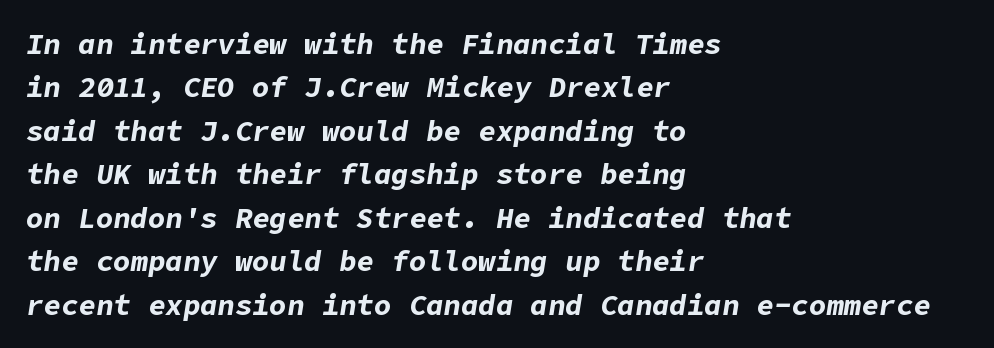
Q: Is the text bold? A: Yes.
Q: Is the text italic (slanted)? A: Yes, it leans right by about 9 degrees.
Q: Is the text underlined? A: No.
Q: How is the paragraph aligned? A: Left-aligned.
Q: Is the spacing between letters normal or unusually wide? A: Normal.
Q: Is the spacing between lines tight, normal or loose? A: Normal.
Q: Width (condensed, normal, or wide)? A: Normal.
Q: Stroke contrast? A: Low.
Q: x-height? A: Medium.
